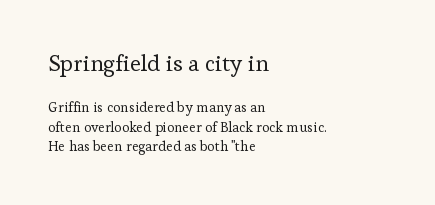
{"italic": "no", "bold": "no", "underline": "no", "align": "left", "line_spacing": "normal", "line_spacing_ratio": 1.39, "letter_spacing": "normal", "letter_spacing_em": 0.0, "larger_block": "first", "size_ratio": 1.64, "glyph_px": 23}
